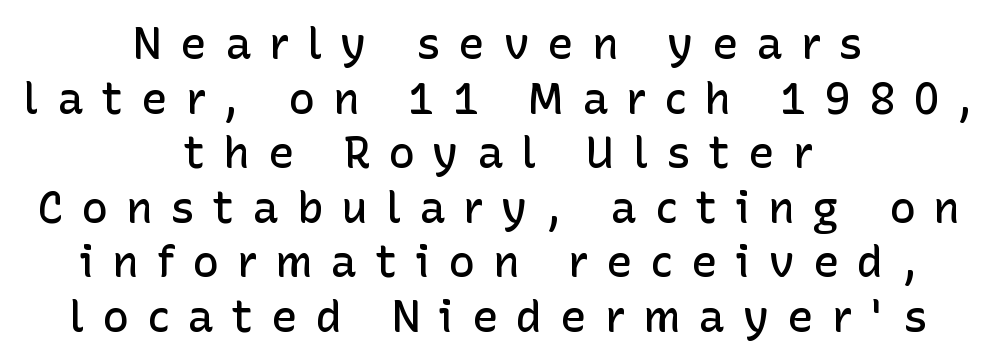
Q: Is the text bold? A: Semi-bold.
Q: Is the text italic (slanted)? A: No, it is upright.
Q: Is the typeface a serif or a sans-serif typeface? A: Sans-serif.
Q: Is the text underlined? A: No.
Q: How is the paragraph aligned? A: Centered.
Q: Is the spacing between letters normal or unusually wide? A: Unusually wide.
Q: Width (condensed, normal, or wide)? A: Normal.
Q: Stroke contrast? A: Low.
Q: x-height? A: Medium.
Q: Monospaced? A: No.
